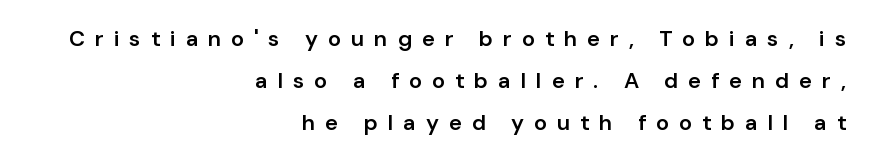
Leading is clearly above the norm, producing a sparse column. The lines in this sample share a right terminus and differ only in where they begin. Students, this is semibold: more ink than regular, less than bold. Compared with typical body copy, the letter spacing here is much looser. Descender tails drop into unmarked territory.
